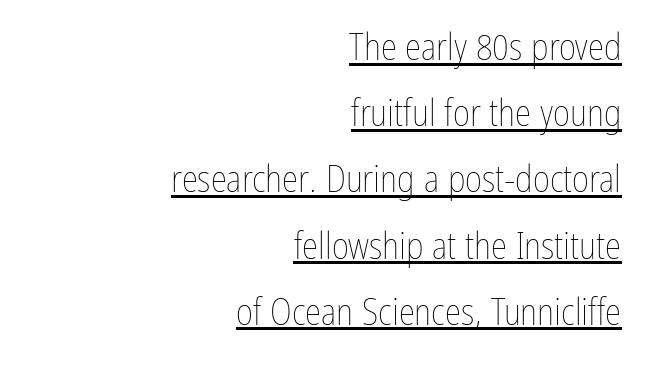
{"italic": "no", "bold": "no", "weight": "thin", "width": "condensed", "stroke_contrast": "low", "x_height": "medium", "monospaced": "no", "underline": "yes", "align": "right", "line_spacing_ratio": 1.79, "letter_spacing": "normal", "letter_spacing_em": 0.0, "glyph_px": 37}
